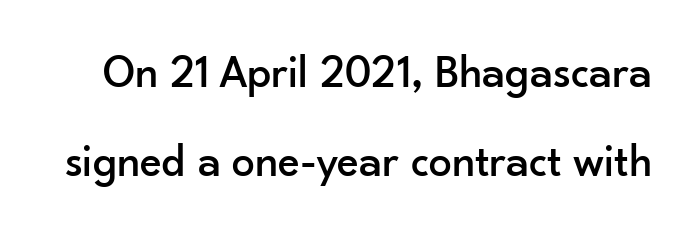
This sample uses an upright cut, with every glyph sitting square on the baseline. The face used here is proportionally spaced, like ordinary book or web type. What kind of face is this? One without serifs — a sans. Glance below the letters and you will spot only blank space. Nobody touched the tracking dial on this one.
